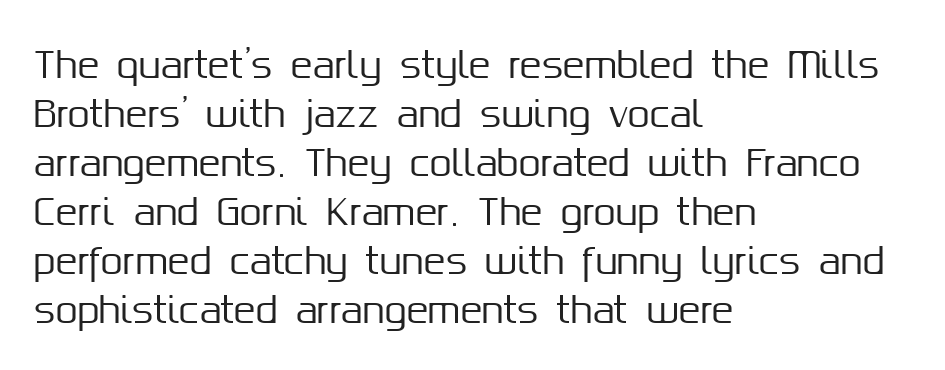
The string is rendered with underlining switched off. Spacing between characters is what you'd get straight out of the box. Ordinary non-slanted type is in use. Honestly, the row spacing looks completely unremarkable. The rag falls on the right side of this text block.
